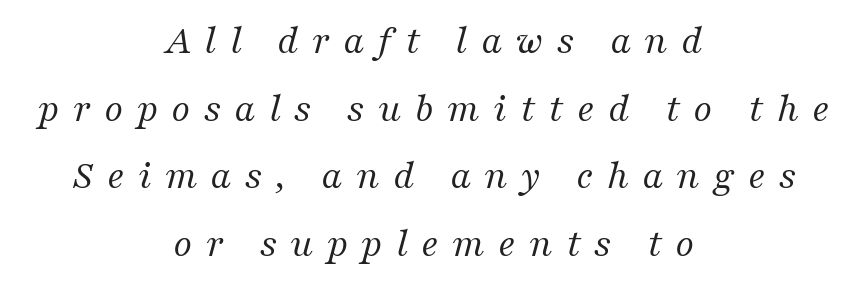
{"serif": "yes", "italic": "yes", "lean": "right", "slant_degrees": 16, "bold": "no", "weight": "regular", "width": "normal", "stroke_contrast": "medium", "x_height": "medium", "monospaced": "no", "underline": "no", "align": "center", "line_spacing": "normal", "line_spacing_ratio": 1.65, "letter_spacing": "wide", "letter_spacing_em": 0.32, "glyph_px": 41}
